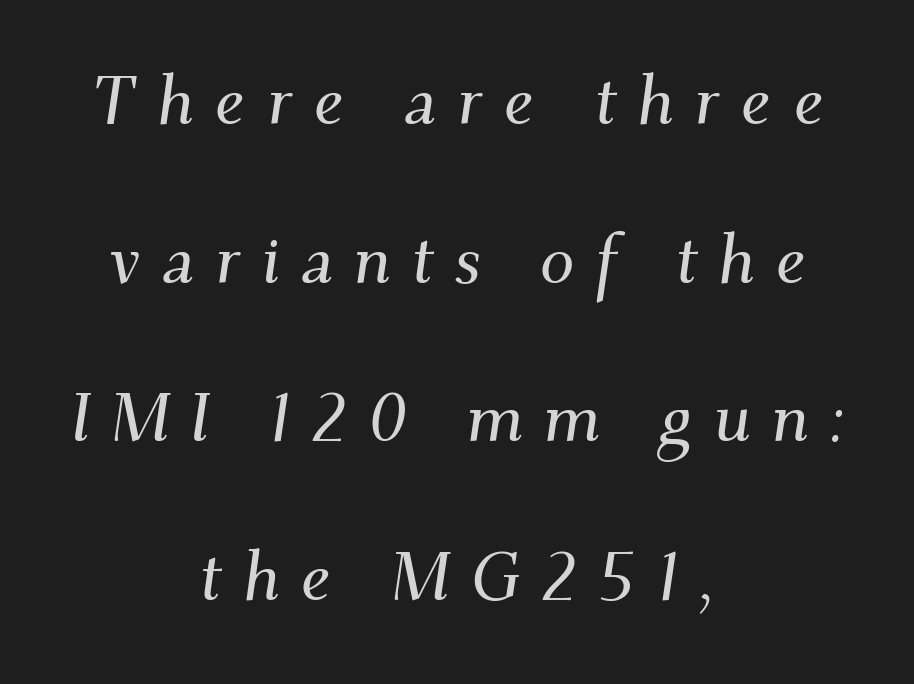
A typesetter would call this leading open, well beyond the default. Notice how the stems are inclined rather than vertical — that's the hallmark of italics. Little horizontal feet cap the strokes, marking this as serif type. Character widths vary here, with narrow letters taking less room than wide ones. In terms of letterspacing, this is a distinctly airy, spread setting.
